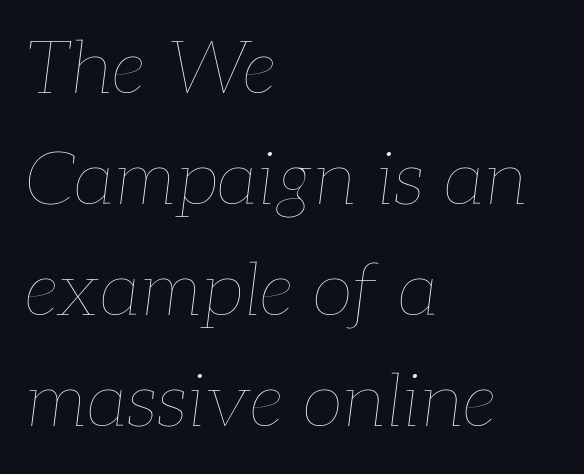
Q: Is the text bold? A: No.
Q: Is the text italic (slanted)? A: Yes, it leans right by about 7 degrees.
Q: Is the text underlined? A: No.
Q: How is the paragraph aligned? A: Left-aligned.
Q: Is the spacing between letters normal or unusually wide? A: Normal.
Q: Is the spacing between lines tight, normal or loose? A: Normal.
Q: Width (condensed, normal, or wide)? A: Normal.
Q: Stroke contrast? A: Low.
Q: x-height? A: Medium.
Q: Monospaced? A: No.
